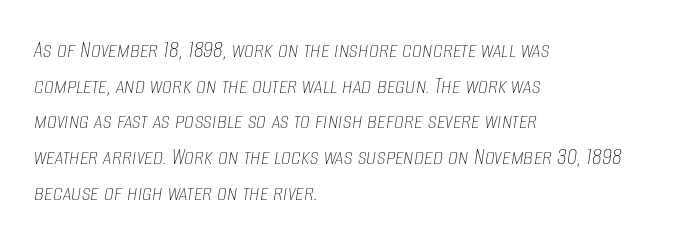
{"italic": "yes", "lean": "right", "slant_degrees": 8, "bold": "no", "underline": "no", "align": "left", "line_spacing": "normal", "line_spacing_ratio": 1.43, "letter_spacing": "normal", "letter_spacing_em": 0.0, "glyph_px": 25}
